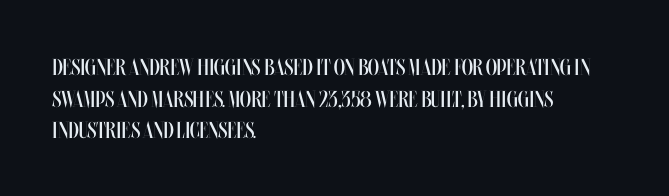
{"italic": "no", "bold": "no", "underline": "no", "align": "left", "line_spacing": "normal", "line_spacing_ratio": 1.37, "letter_spacing": "normal", "letter_spacing_em": 0.0, "glyph_px": 23}
